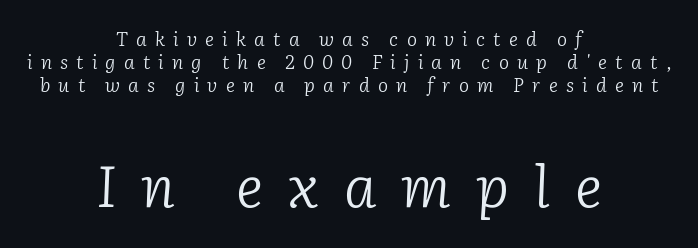
Each line is balanced around a shared central axis. Tall strokes in this sample are angled rather than plumb. Display-style spreading of the glyphs; the letterfit is very open. Clear beneath every line of the passage. The face used here is seriffed, in the tradition of book romans. The typeface has the unassuming heft of standard copy or less.
